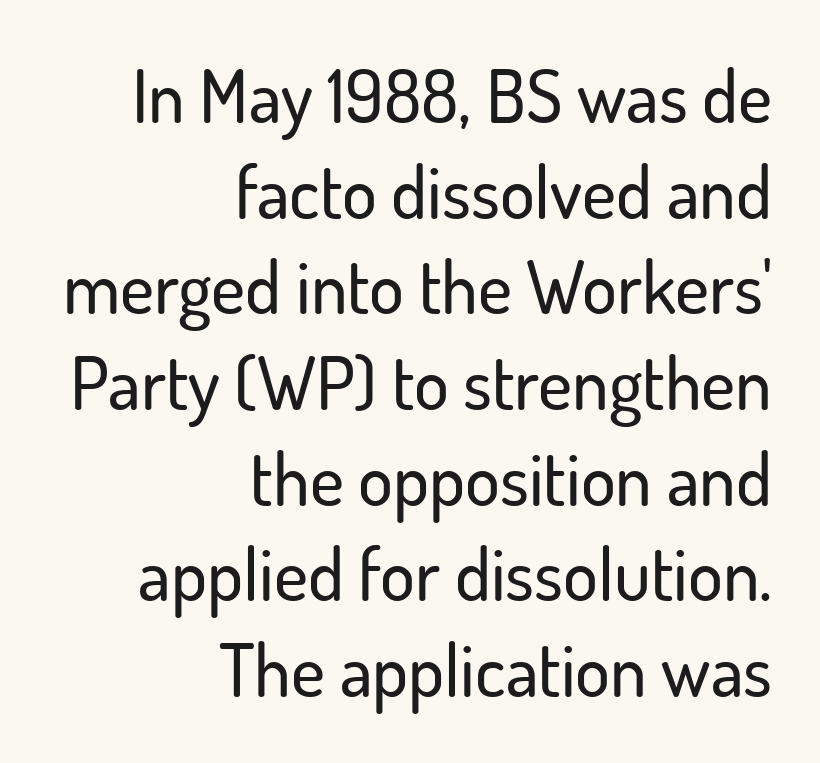
The image shows 73 px sans-serif type, upright; set right-aligned, normal line spacing (1.31x), normal letter spacing, not underlined; low stroke contrast and a small x-height.
